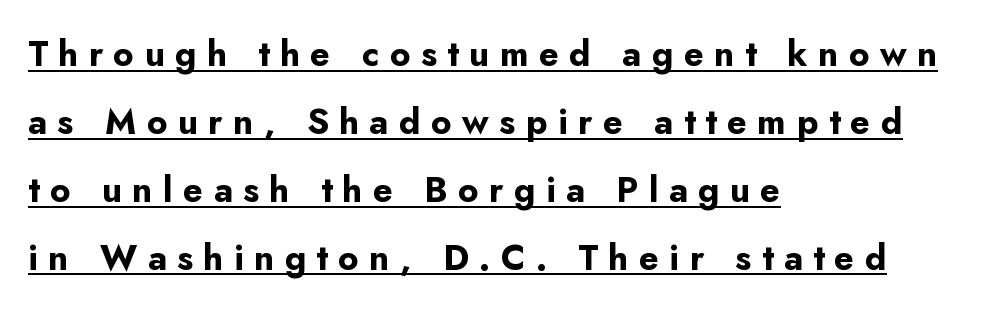
Q: Is the text bold? A: Yes.
Q: Is the text italic (slanted)? A: No, it is upright.
Q: Is the typeface a serif or a sans-serif typeface? A: Sans-serif.
Q: Is the text underlined? A: Yes.
Q: How is the paragraph aligned? A: Left-aligned.
Q: Is the spacing between letters normal or unusually wide? A: Unusually wide.
Q: Is the spacing between lines tight, normal or loose? A: Loose.
Q: Width (condensed, normal, or wide)? A: Normal.
Q: Stroke contrast? A: Low.
Q: x-height? A: Small.
Q: Monospaced? A: No.
